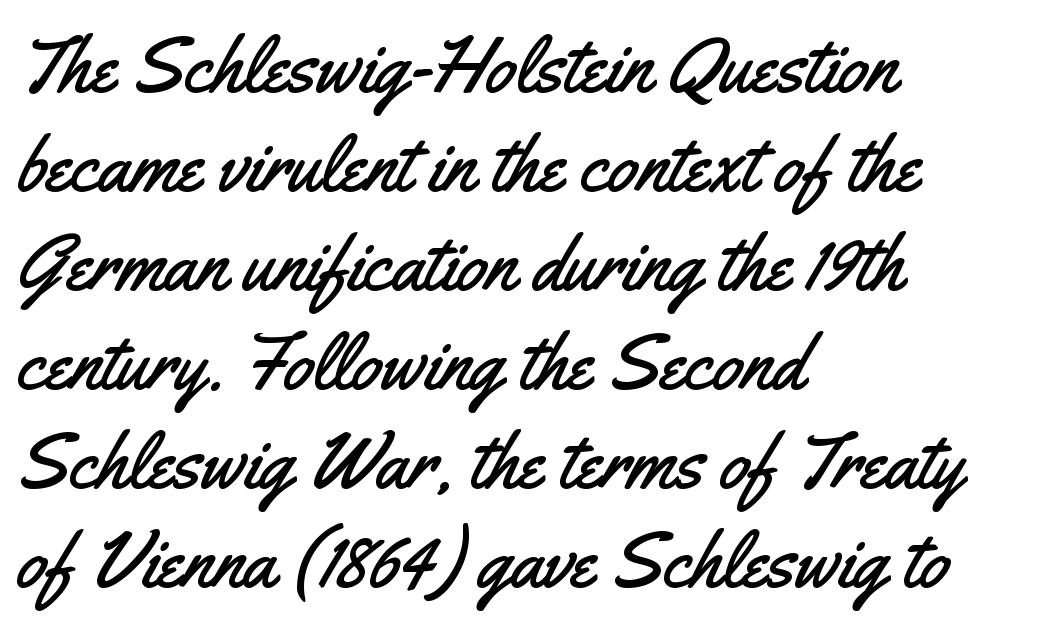
Q: Is the text italic (slanted)? A: Yes.
Q: Is the typeface a serif or a sans-serif typeface? A: Sans-serif.
Q: Is the text underlined? A: No.
Q: How is the paragraph aligned? A: Left-aligned.
Q: Is the spacing between letters normal or unusually wide? A: Normal.
Q: Is the spacing between lines tight, normal or loose? A: Normal.
Q: Width (condensed, normal, or wide)? A: Condensed.
Q: Stroke contrast? A: Medium.
Q: x-height? A: Small.
Q: Monospaced? A: No.
